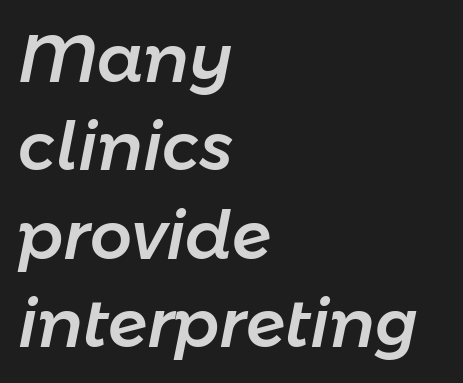
One glance says typical: line gaps are just what's usual. The line texture is even and compact thanks to regular tracking. There's an unmistakable incline to the writing here. If you drew a ruler down the left edge, every line would touch it.
